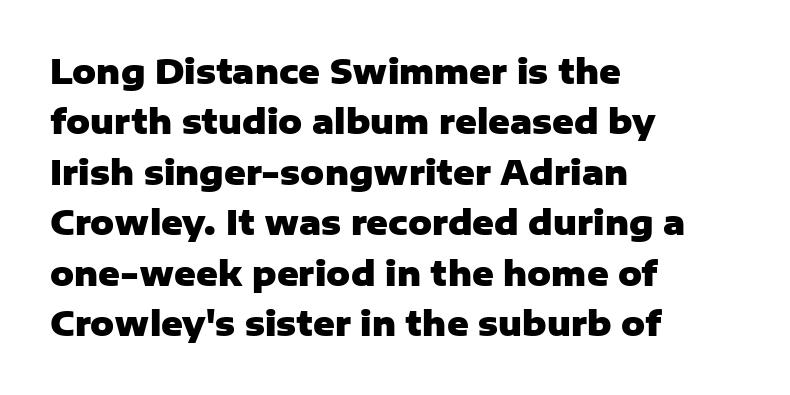
The type is set solid horizontally, with unmodified tracking. Check where the strokes stop: nothing finishes them off — pure sans. The passage shown stacks its lines at a standard gap. Descenders are the only things crossing below the line. A student would call this left alignment; a typographer would say flush left, rag right.
